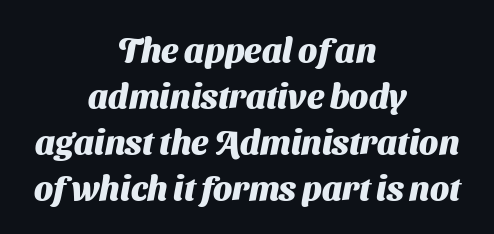
The image shows 34 px heavy sans-serif type; set centered, normal line spacing (1.35x), normal letter spacing, not underlined; medium stroke contrast and a medium x-height.
